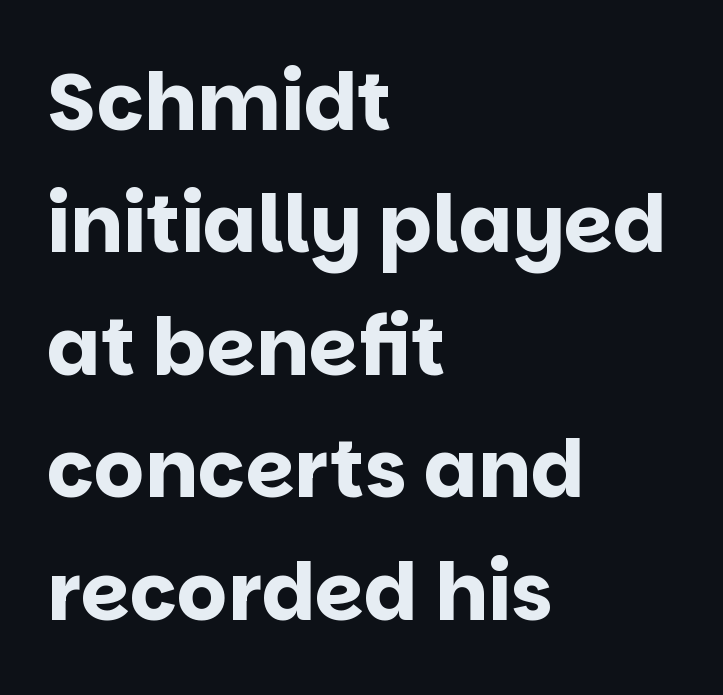
The strip under each line holds only bare page. The text was rendered using a sans face with plain stroke endings. Note the varied advance widths — an 'i' is clearly narrower than an 'm'. When letters stand straight like this, we call the style roman or upright. The rows are spaced the way most documents space them. The paragraph has a hard left edge and a soft right edge.
